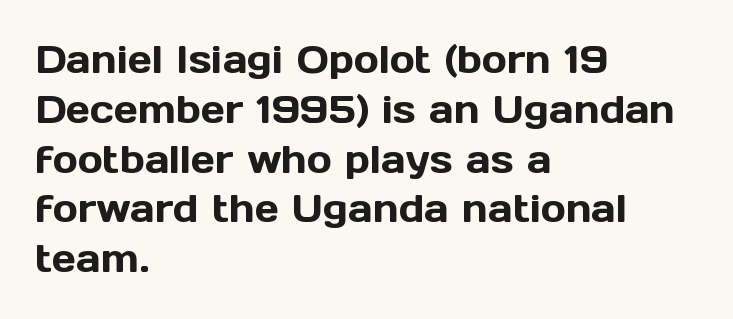
Character widths vary here, with narrow letters taking less room than wide ones. Notice how the stems are strictly vertical — no italics here. The paragraph has a hard left edge and a soft right edge. The designer left line spacing at the default. The face used here is a sans, in the tradition of grotesques and geometrics. Look at the tracking — it's just the regular setting, nothing added.
